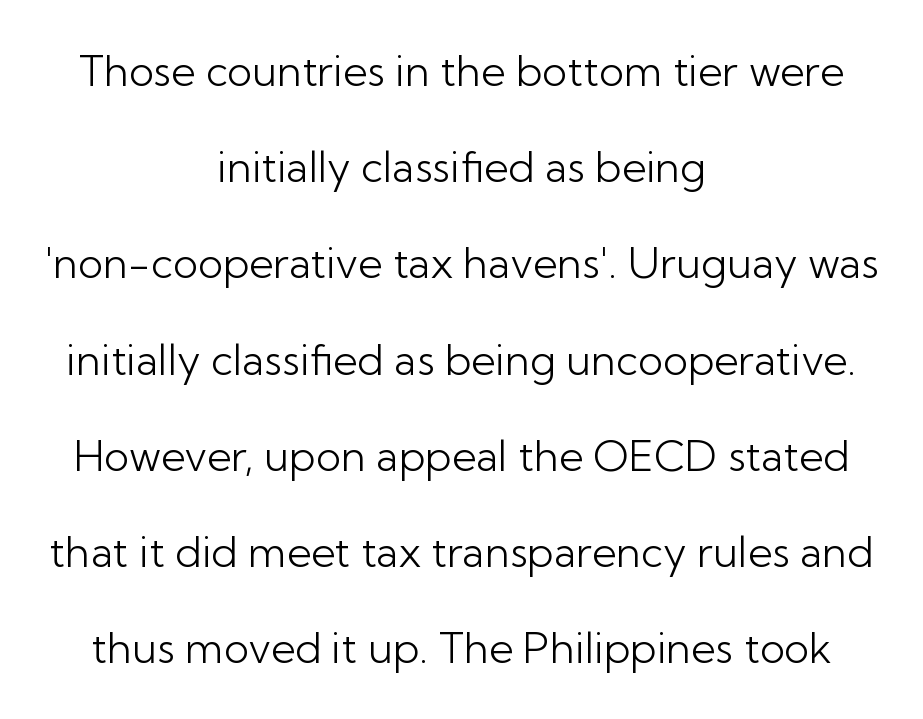
The image shows 42 px light sans-serif type, upright; set centered, loose line spacing (2.29x), normal letter spacing, not underlined; low stroke contrast and a medium x-height.
